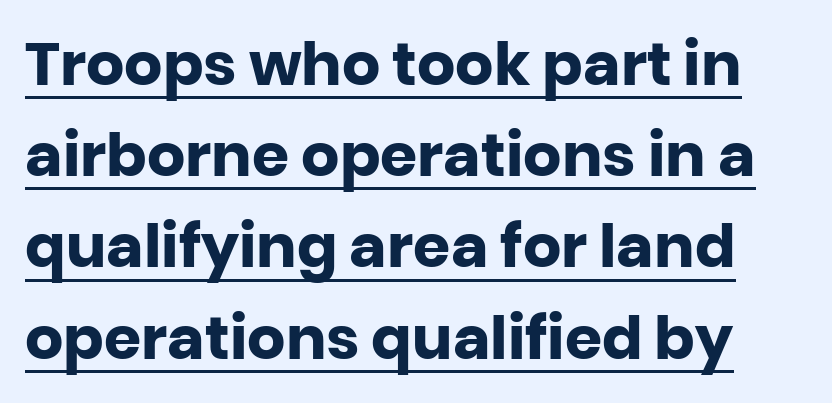
{"serif": "no", "italic": "no", "bold": "yes", "weight": "heavy", "width": "normal", "stroke_contrast": "low", "x_height": "large", "monospaced": "no", "underline": "yes", "line_spacing": "normal", "line_spacing_ratio": 1.52, "letter_spacing": "normal", "letter_spacing_em": 0.0, "glyph_px": 60}
